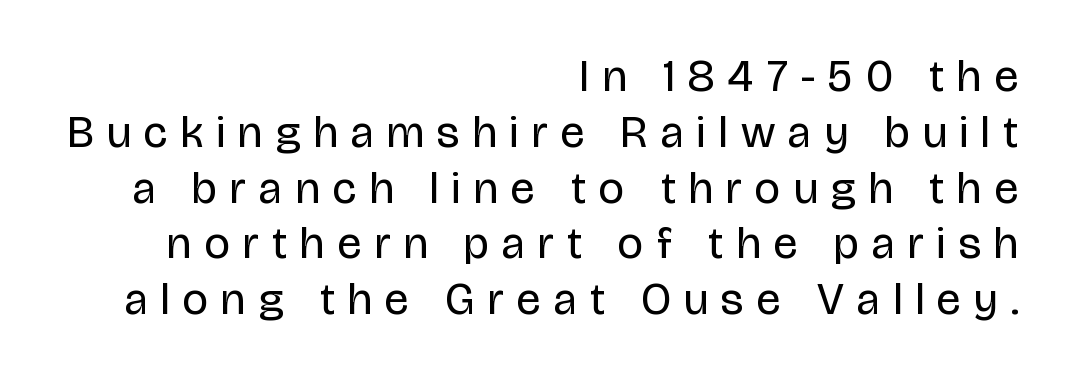
{"serif": "no", "italic": "no", "bold": "no", "weight": "regular", "width": "condensed", "stroke_contrast": "low", "x_height": "large", "monospaced": "no", "underline": "no", "align": "right", "line_spacing_ratio": 1.24, "letter_spacing": "wide", "letter_spacing_em": 0.3, "glyph_px": 45}
